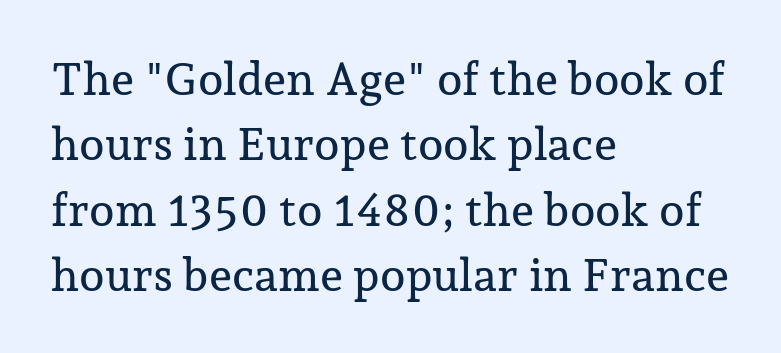
You can tell it's not italic because the verticals are truly vertical. Only glyphs here, with clear space below each row. Little horizontal feet cap the strokes, marking this as serif type. The gaps between neighbouring characters are ordinary and unremarkable. The block of text has a typical density, with ordinary space between rows. If you drew a ruler down the left edge, every line would touch it.
